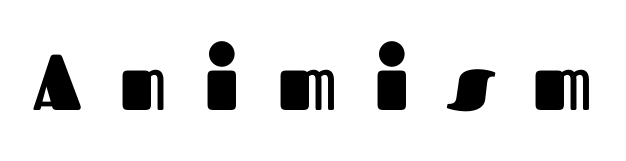
{"serif": "no", "italic": "no", "bold": "yes", "weight": "heavy", "width": "normal", "stroke_contrast": "medium", "x_height": "medium", "monospaced": "no", "underline": "no", "letter_spacing": "wide", "letter_spacing_em": 0.47, "glyph_px": 79}
